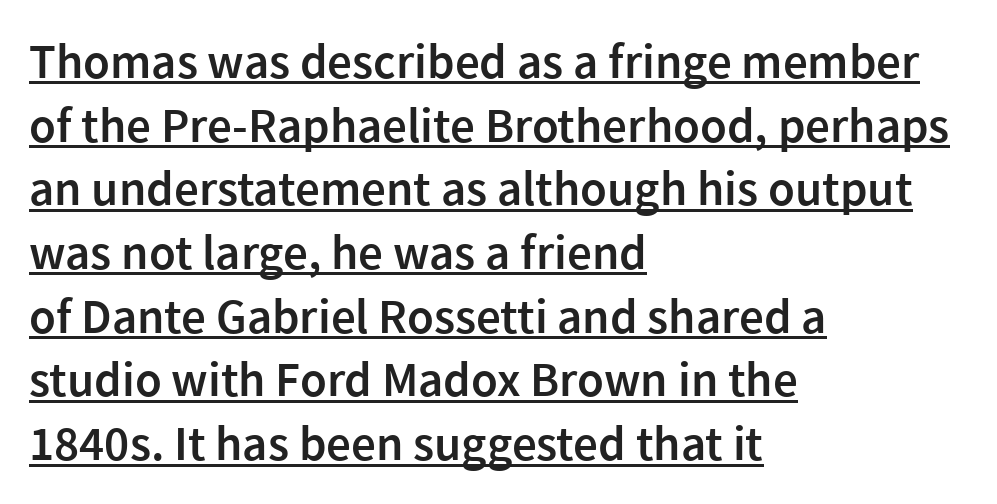
{"serif": "no", "italic": "no", "bold": "semi", "weight": "semibold", "width": "normal", "x_height": "medium", "monospaced": "no", "underline": "yes", "align": "left", "line_spacing": "normal", "line_spacing_ratio": 1.3, "letter_spacing": "normal", "letter_spacing_em": 0.0, "glyph_px": 49}
